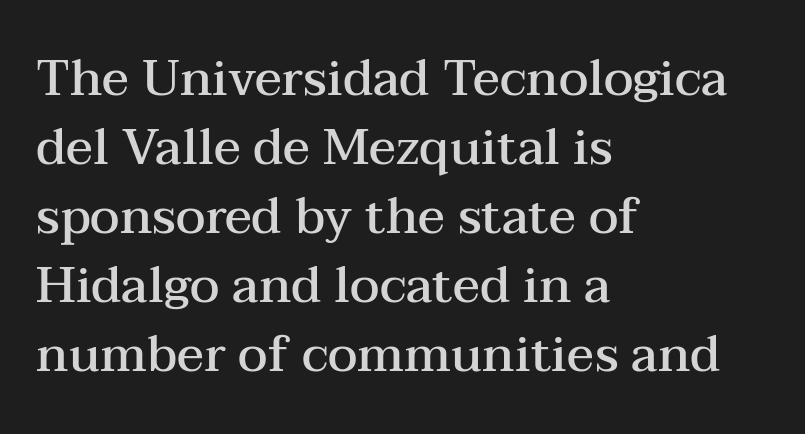
Q: Is the text bold? A: Semi-bold.
Q: Is the text italic (slanted)? A: No, it is upright.
Q: Is the typeface a serif or a sans-serif typeface? A: Serif.
Q: Is the text underlined? A: No.
Q: How is the paragraph aligned? A: Left-aligned.
Q: Is the spacing between letters normal or unusually wide? A: Normal.
Q: Is the spacing between lines tight, normal or loose? A: Normal.
Q: Width (condensed, normal, or wide)? A: Wide.
Q: Stroke contrast? A: Medium.
Q: x-height? A: Medium.
Q: Monospaced? A: No.
